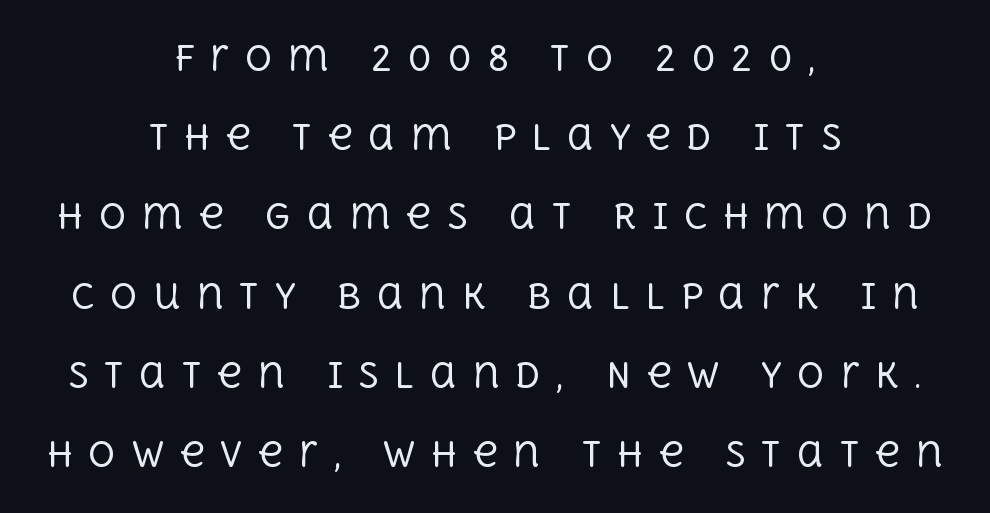
{"serif": "yes", "italic": "no", "bold": "no", "weight": "regular", "width": "normal", "x_height": "large", "monospaced": "no", "underline": "no", "align": "center", "line_spacing": "loose", "line_spacing_ratio": 2.33, "letter_spacing": "wide", "letter_spacing_em": 0.45, "glyph_px": 34}
